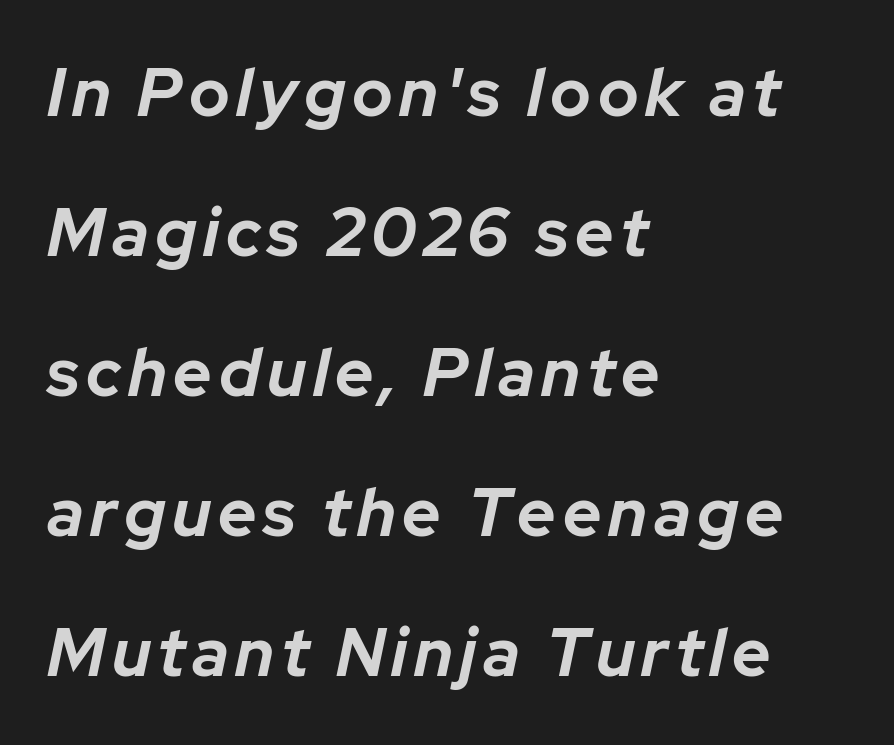
Q: Is the text bold? A: Yes.
Q: Is the text italic (slanted)? A: Yes, it leans right by about 12 degrees.
Q: Is the text underlined? A: No.
Q: How is the paragraph aligned? A: Left-aligned.
Q: Is the spacing between lines tight, normal or loose? A: Loose.
Q: Width (condensed, normal, or wide)? A: Normal.
Q: Stroke contrast? A: Low.
Q: x-height? A: Medium.
Q: Monospaced? A: No.
